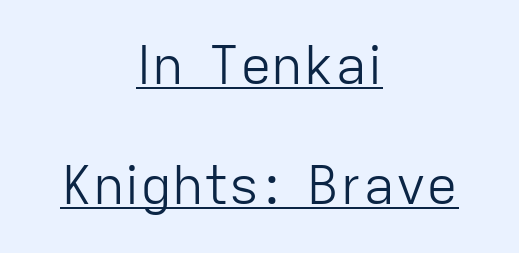
{"serif": "no", "italic": "no", "bold": "no", "weight": "light", "width": "normal", "stroke_contrast": "low", "x_height": "medium", "monospaced": "no", "underline": "yes", "align": "center", "line_spacing": "loose", "line_spacing_ratio": 2.27, "letter_spacing": "normal", "letter_spacing_em": 0.0, "glyph_px": 53}
